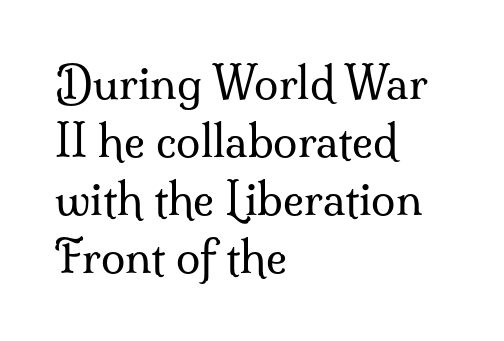
Q: Is the text bold? A: No.
Q: Is the text italic (slanted)? A: No, it is upright.
Q: Is the typeface a serif or a sans-serif typeface? A: Serif.
Q: Is the text underlined? A: No.
Q: How is the paragraph aligned? A: Left-aligned.
Q: Is the spacing between letters normal or unusually wide? A: Normal.
Q: Is the spacing between lines tight, normal or loose? A: Normal.
Q: Width (condensed, normal, or wide)? A: Normal.
Q: Stroke contrast? A: Medium.
Q: x-height? A: Small.
Q: Monospaced? A: No.
